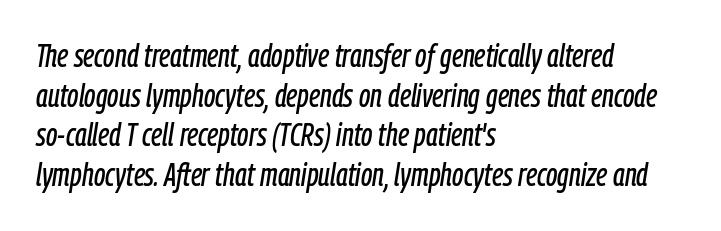
Q: Is the text italic (slanted)? A: Yes, it leans right by about 9 degrees.
Q: Is the text underlined? A: No.
Q: How is the paragraph aligned? A: Left-aligned.
Q: Is the spacing between letters normal or unusually wide? A: Normal.
Q: Width (condensed, normal, or wide)? A: Condensed.
Q: Stroke contrast? A: Low.
Q: x-height? A: Medium.
Q: Monospaced? A: No.
